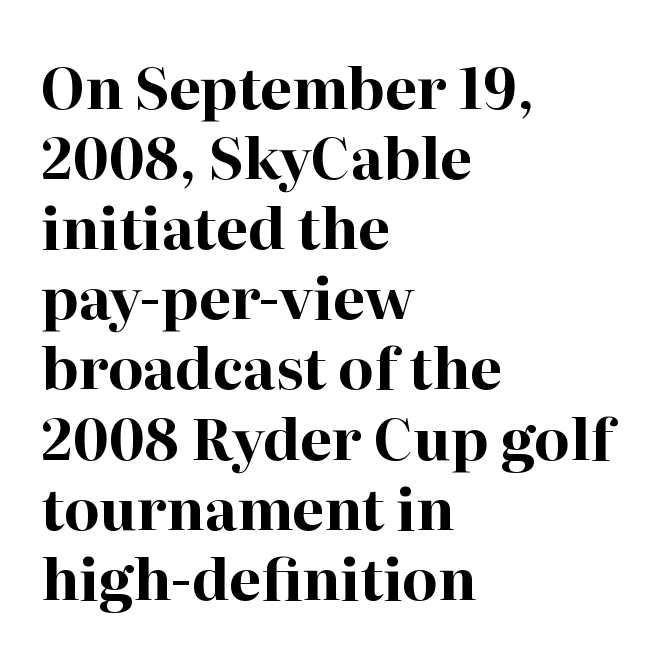
The image shows 57 px bold serif type, upright; set left-aligned, line spacing 1.23x, normal letter spacing, not underlined; high stroke contrast and a medium x-height.
